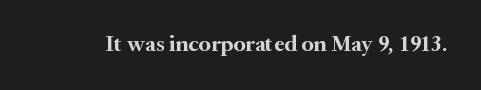
{"italic": "no", "bold": "yes", "underline": "no", "letter_spacing": "normal", "letter_spacing_em": 0.0, "glyph_px": 23}
